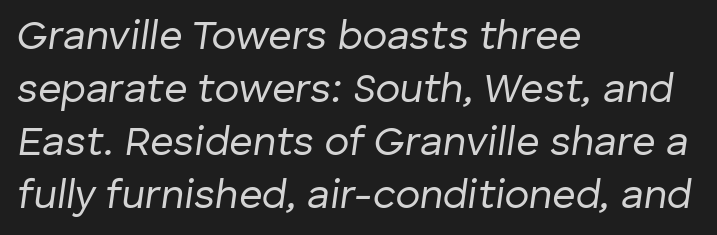
The image shows 41 px regular-weight type, italic (leaning right); set left-aligned, normal line spacing (1.29x), normal letter spacing, not underlined; low stroke contrast and a medium x-height.
